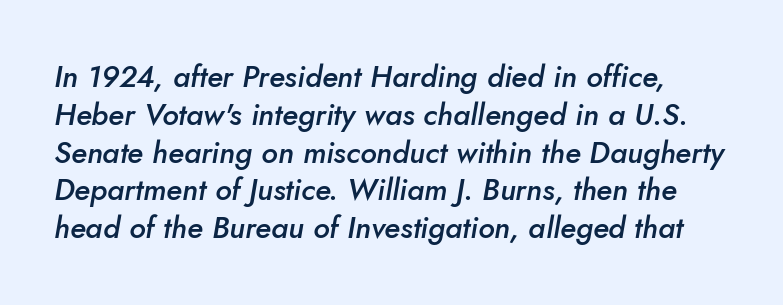
Q: Is the text bold? A: Semi-bold.
Q: Is the text italic (slanted)? A: Yes, it leans right by about 10 degrees.
Q: Is the text underlined? A: No.
Q: Is the spacing between letters normal or unusually wide? A: Normal.
Q: Is the spacing between lines tight, normal or loose? A: Normal.
Q: Width (condensed, normal, or wide)? A: Normal.
Q: Stroke contrast? A: Low.
Q: x-height? A: Small.
Q: Monospaced? A: No.
